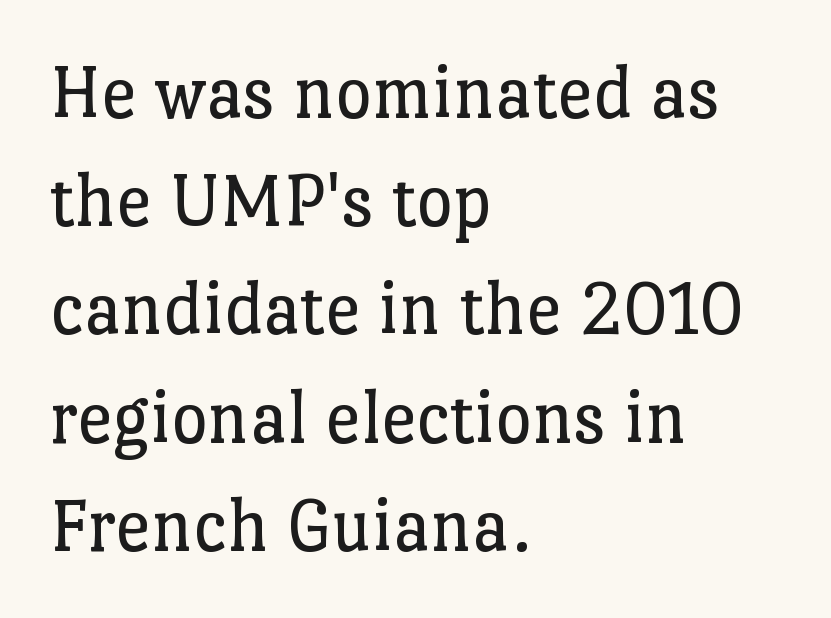
The image shows 79 px regular-weight serif type, upright; set left-aligned, normal line spacing (1.37x), normal letter spacing, not underlined; low stroke contrast and a medium x-height.
